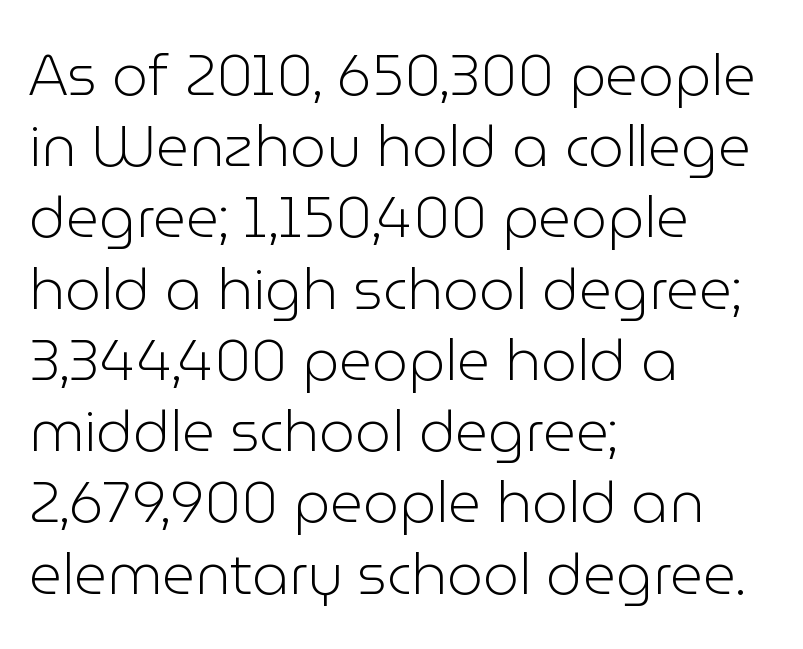
Q: Is the text bold? A: No.
Q: Is the text italic (slanted)? A: No, it is upright.
Q: Is the typeface a serif or a sans-serif typeface? A: Sans-serif.
Q: Is the text underlined? A: No.
Q: How is the paragraph aligned? A: Left-aligned.
Q: Is the spacing between letters normal or unusually wide? A: Normal.
Q: Is the spacing between lines tight, normal or loose? A: Normal.
Q: Width (condensed, normal, or wide)? A: Normal.
Q: Stroke contrast? A: Low.
Q: x-height? A: Medium.
Q: Monospaced? A: No.
